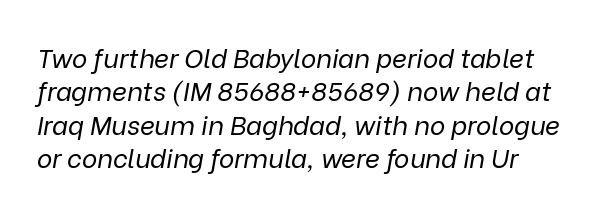
{"italic": "yes", "lean": "right", "slant_degrees": 9, "bold": "no", "underline": "no", "line_spacing": "normal", "line_spacing_ratio": 1.28, "letter_spacing": "normal", "letter_spacing_em": 0.0, "glyph_px": 26}
